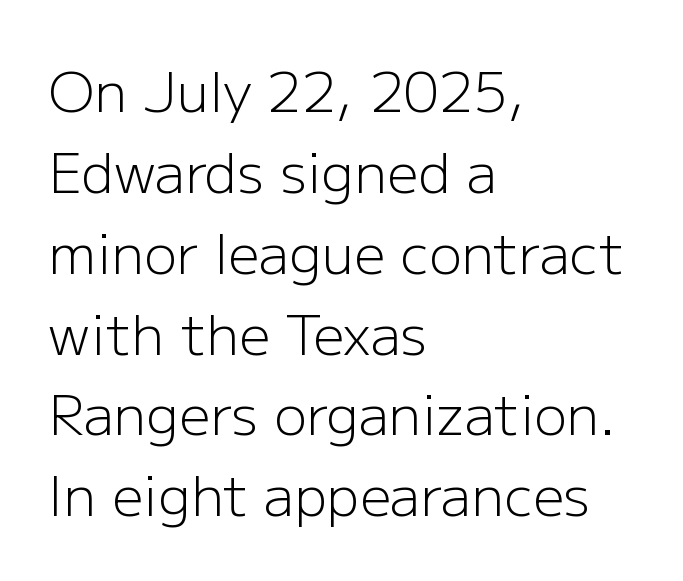
Glyph-to-glyph distance matches everyday printed text. This rendering features lettering with no underline. The passage shown stacks its lines at a standard gap. The typeface has the unassuming heft of standard copy or less. The letters stand upright; this is a roman face.
